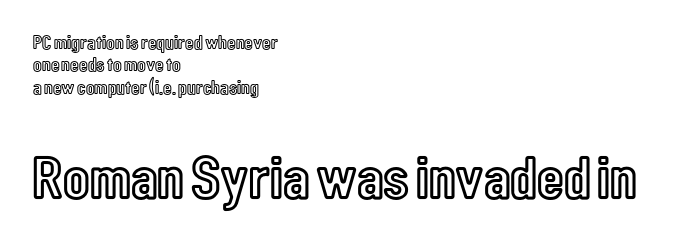
The image shows 61 px condensed type, upright; set left-aligned, tight line spacing (1.12x), normal letter spacing, not underlined; the second (bottom) block is 3.05x larger; a medium x-height.
